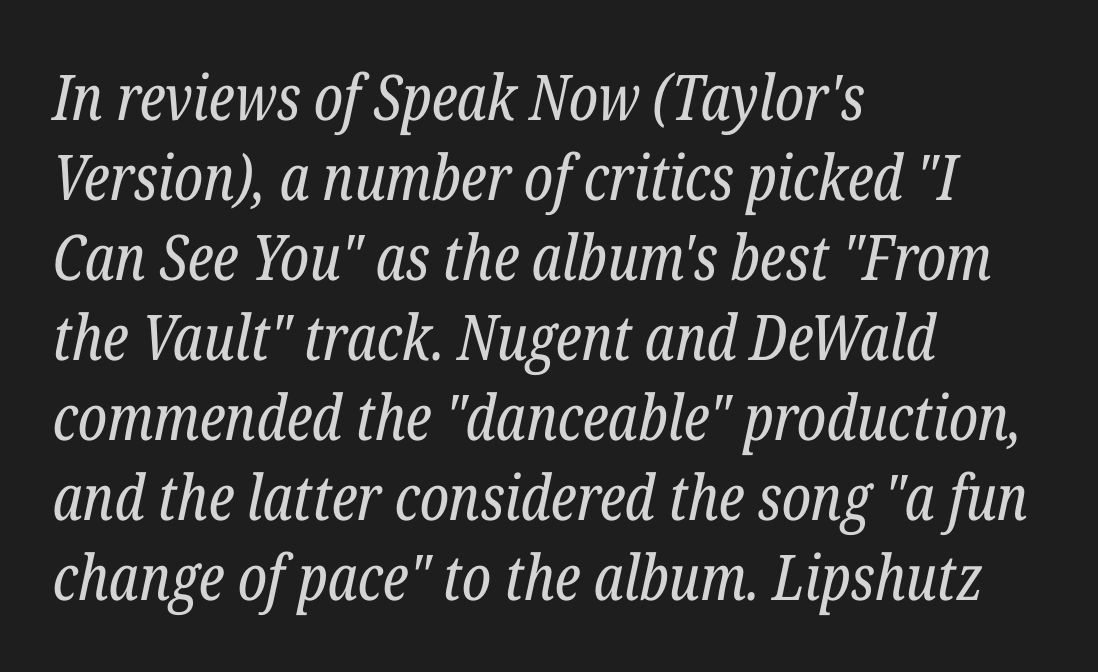
Q: Is the text bold? A: No.
Q: Is the text italic (slanted)? A: Yes, it leans right by about 12 degrees.
Q: Is the typeface a serif or a sans-serif typeface? A: Serif.
Q: Is the text underlined? A: No.
Q: How is the paragraph aligned? A: Left-aligned.
Q: Is the spacing between letters normal or unusually wide? A: Normal.
Q: Is the spacing between lines tight, normal or loose? A: Normal.
Q: Width (condensed, normal, or wide)? A: Condensed.
Q: Stroke contrast? A: Low.
Q: x-height? A: Medium.
Q: Monospaced? A: No.
